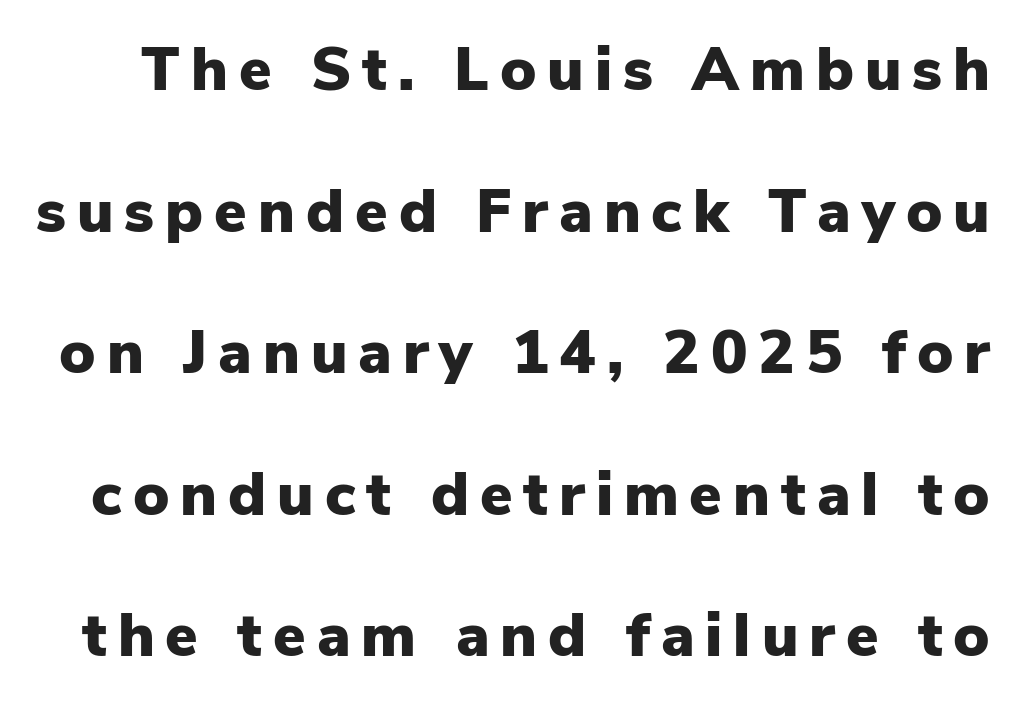
The image shows 61 px heavy sans-serif type, upright; set loose line spacing (2.32x), not underlined; low stroke contrast and a medium x-height.
